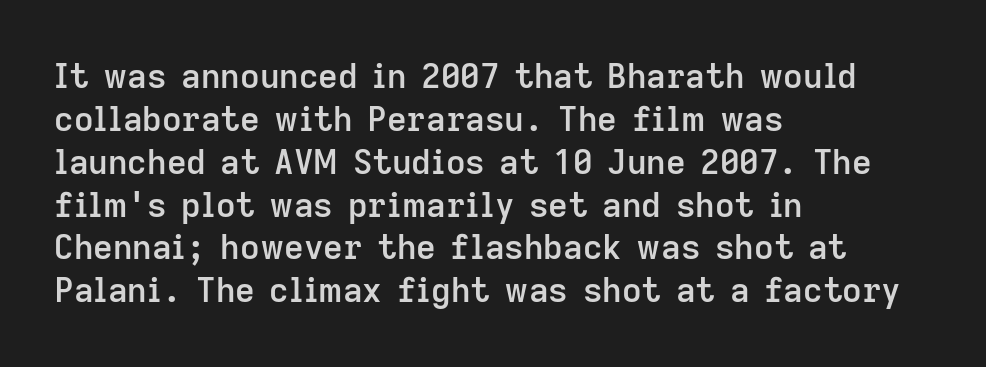
{"serif": "no", "italic": "no", "bold": "semi", "weight": "semibold", "width": "normal", "stroke_contrast": "low", "x_height": "medium", "monospaced": "no", "underline": "no", "align": "left", "line_spacing": "normal", "line_spacing_ratio": 1.26, "letter_spacing": "normal", "letter_spacing_em": 0.0, "glyph_px": 34}
